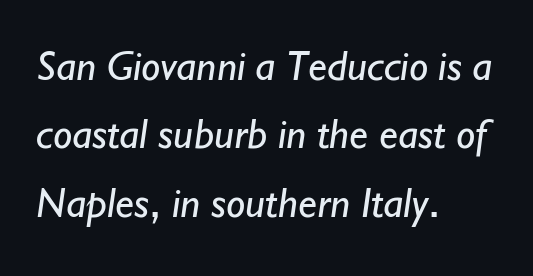
{"serif": "no", "bold": "no", "weight": "regular", "width": "normal", "stroke_contrast": "low", "x_height": "small", "monospaced": "no", "underline": "no", "align": "left", "line_spacing": "normal", "line_spacing_ratio": 1.59, "letter_spacing": "normal", "letter_spacing_em": 0.0, "glyph_px": 43}
